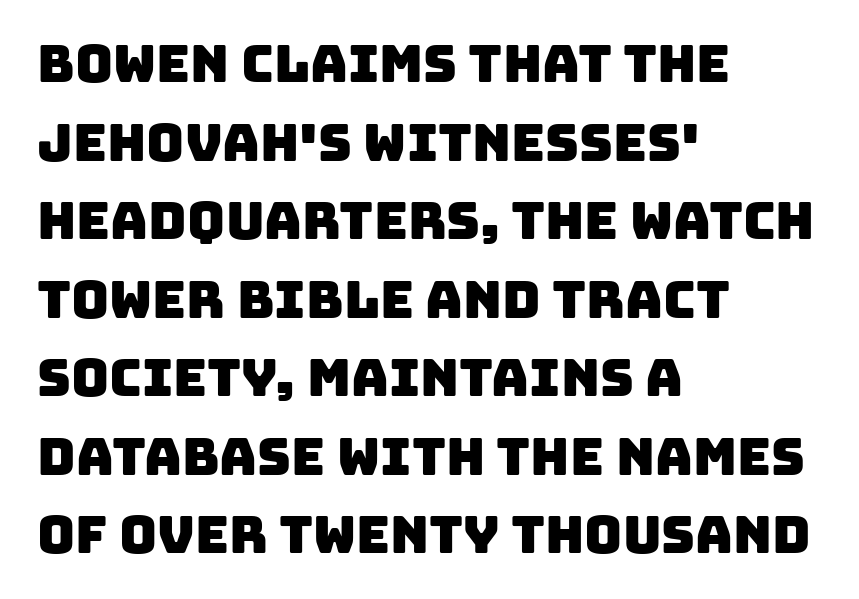
{"serif": "no", "width": "normal", "stroke_contrast": "low", "x_height": "large", "monospaced": "no", "underline": "no", "align": "left", "line_spacing": "normal", "line_spacing_ratio": 1.51, "letter_spacing": "normal", "letter_spacing_em": 0.0, "glyph_px": 52}
